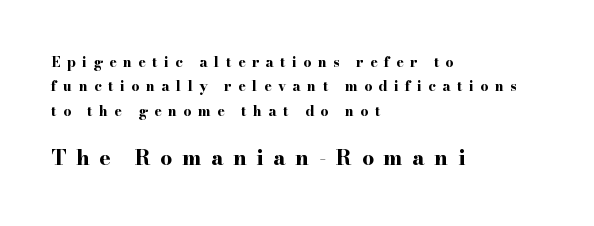
Descenders are the only things crossing below the line. Is the lower block the larger one? Yes — the lower block carries the bigger type. The axis of the letterforms is exactly vertical. Leftover space on each line is placed entirely after the last word. As a designer I'd log this as weight 700, bold. Glyph-to-glyph distance is far greater than everyday printed text.
